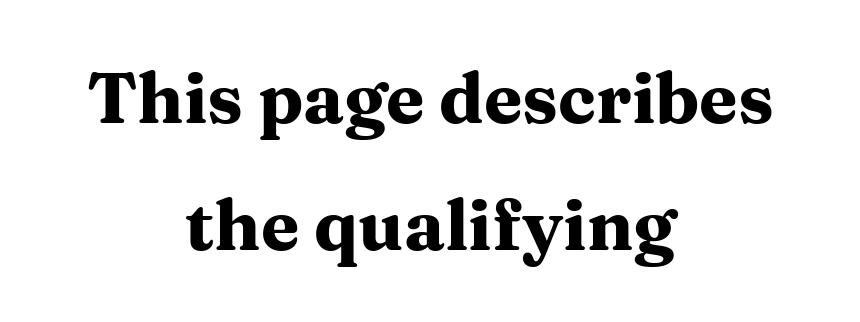
{"serif": "yes", "italic": "no", "bold": "yes", "weight": "heavy", "width": "wide", "stroke_contrast": "medium", "x_height": "medium", "monospaced": "no", "underline": "no", "align": "center", "line_spacing_ratio": 1.81, "letter_spacing": "normal", "letter_spacing_em": 0.0, "glyph_px": 70}
